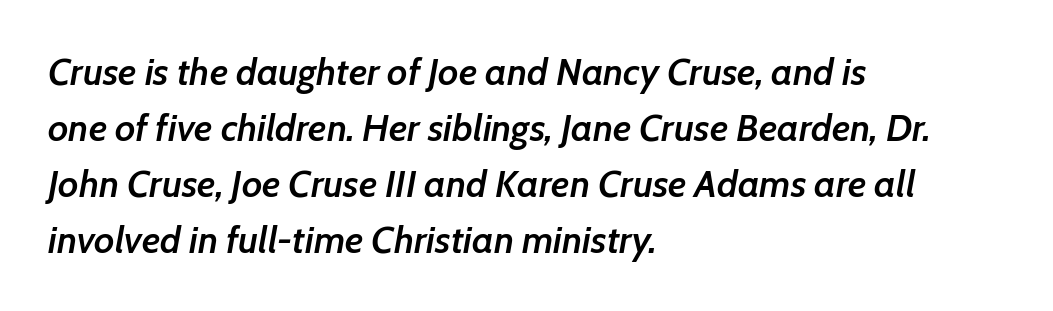
Q: Is the text bold? A: Semi-bold.
Q: Is the text italic (slanted)? A: Yes, it leans right by about 7 degrees.
Q: Is the text underlined? A: No.
Q: How is the paragraph aligned? A: Left-aligned.
Q: Is the spacing between letters normal or unusually wide? A: Normal.
Q: Is the spacing between lines tight, normal or loose? A: Normal.
Q: Width (condensed, normal, or wide)? A: Normal.
Q: Stroke contrast? A: Low.
Q: x-height? A: Medium.
Q: Monospaced? A: No.
